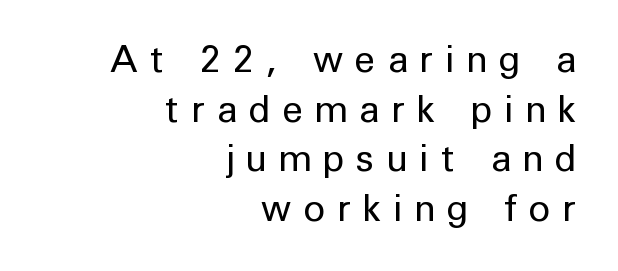
Q: Is the text bold? A: No.
Q: Is the text italic (slanted)? A: No, it is upright.
Q: Is the typeface a serif or a sans-serif typeface? A: Sans-serif.
Q: Is the text underlined? A: No.
Q: How is the paragraph aligned? A: Right-aligned.
Q: Is the spacing between letters normal or unusually wide? A: Unusually wide.
Q: Is the spacing between lines tight, normal or loose? A: Normal.
Q: Width (condensed, normal, or wide)? A: Normal.
Q: Stroke contrast? A: Low.
Q: x-height? A: Medium.
Q: Monospaced? A: No.
